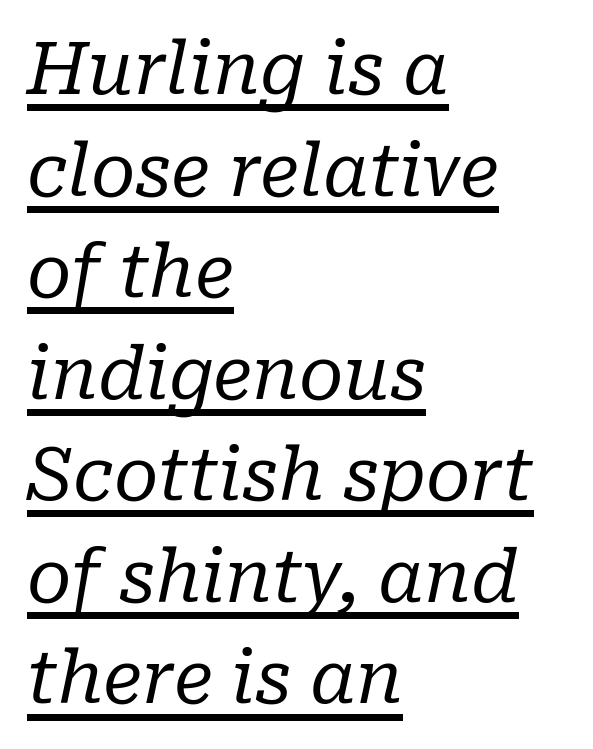
Look at the bottom of the vertical strokes: they flare into serifs here. Nothing unusual about the tracking: characters are spaced as the font intends. Honestly, the row spacing looks completely unremarkable. Underlined type. Do the characters align in a grid? No, the font is proportional.
